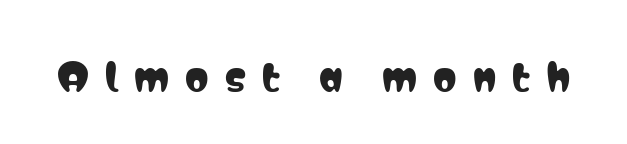
The image shows 37 px condensed sans-serif type, upright; set unusually wide letter spacing (+0.44 em), not underlined; low stroke contrast and a medium x-height.
